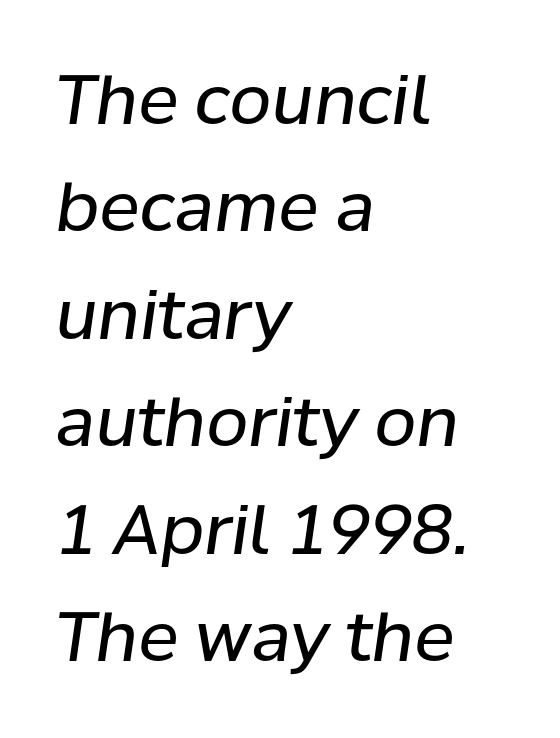
Q: Is the text bold? A: No.
Q: Is the text italic (slanted)? A: Yes, it leans right by about 8 degrees.
Q: Is the text underlined? A: No.
Q: How is the paragraph aligned? A: Left-aligned.
Q: Is the spacing between letters normal or unusually wide? A: Normal.
Q: Is the spacing between lines tight, normal or loose? A: Normal.
Q: Width (condensed, normal, or wide)? A: Normal.
Q: Stroke contrast? A: Low.
Q: x-height? A: Medium.
Q: Monospaced? A: No.
